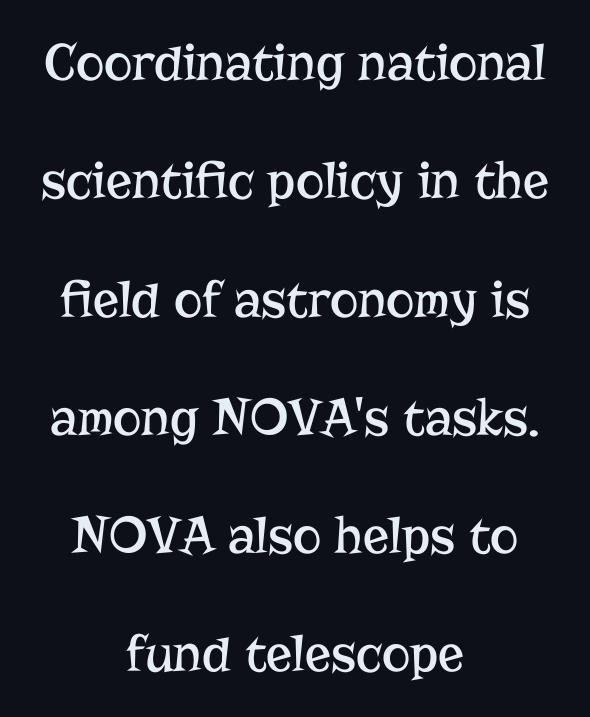
The type family on display is of the serif kind. Tracking here is standard; glyphs follow each other at the usual distance. A great deal of white space separates one row of letters from the next. You could not count columns in this text — the font is proportionally spaced.
